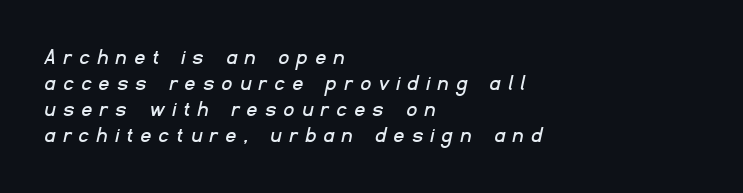
{"underline": "no", "align": "left", "line_spacing": "tight", "line_spacing_ratio": 1.09, "letter_spacing": "wide", "letter_spacing_em": 0.36, "glyph_px": 24}
